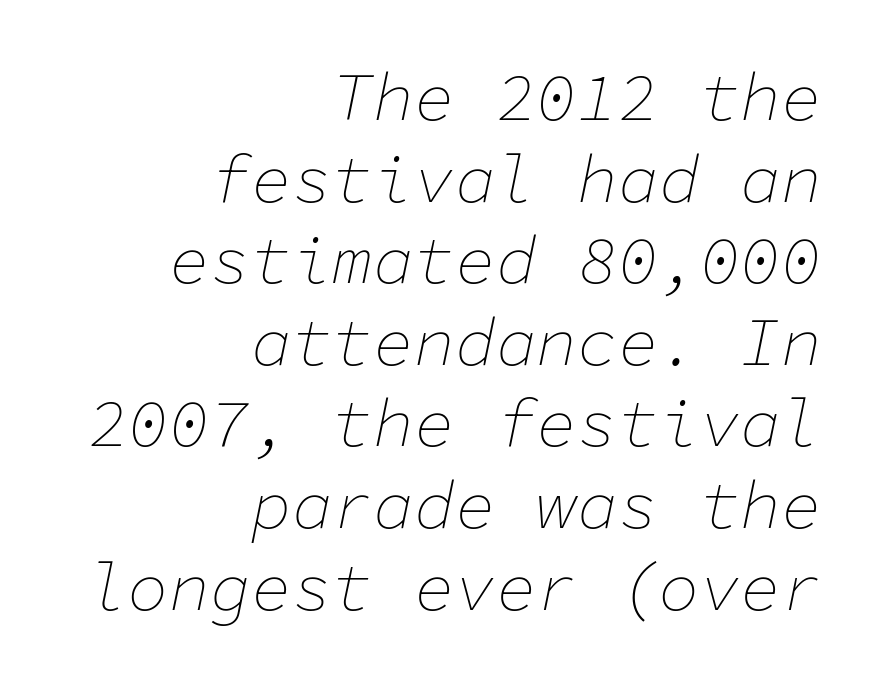
Q: Is the text bold? A: No.
Q: Is the text italic (slanted)? A: Yes, it leans right by about 11 degrees.
Q: Is the text underlined? A: No.
Q: How is the paragraph aligned? A: Right-aligned.
Q: Is the spacing between letters normal or unusually wide? A: Normal.
Q: Width (condensed, normal, or wide)? A: Normal.
Q: Stroke contrast? A: Low.
Q: x-height? A: Medium.
Q: Monospaced? A: Yes.
